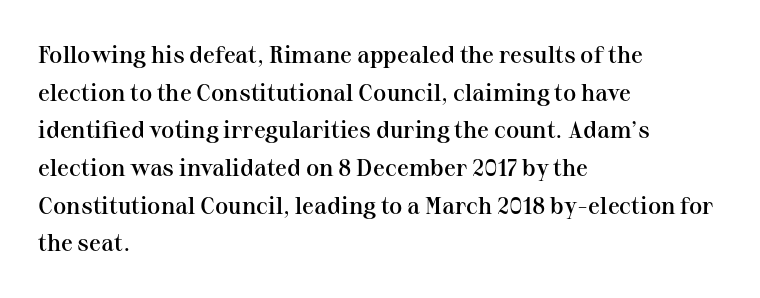
Q: Is the text bold? A: Semi-bold.
Q: Is the text italic (slanted)? A: No, it is upright.
Q: Is the text underlined? A: No.
Q: How is the paragraph aligned? A: Left-aligned.
Q: Is the spacing between letters normal or unusually wide? A: Normal.
Q: Is the spacing between lines tight, normal or loose? A: Normal.
